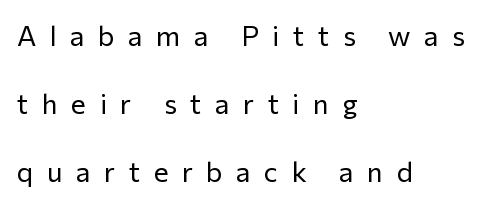
The image shows 28 px regular-weight sans-serif type, upright; set left-aligned, loose line spacing (2.43x), unusually wide letter spacing (+0.48 em), not underlined; low stroke contrast and a medium x-height.
